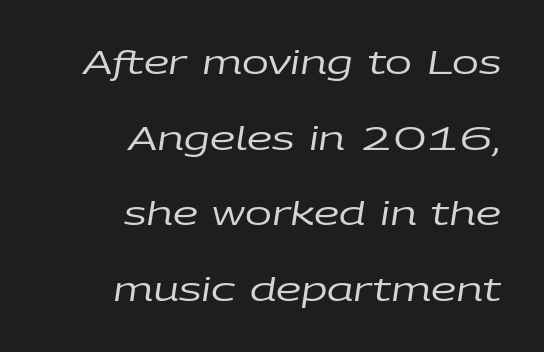
The image shows 32 px regular-weight, wide type, italic (leaning right); set right-aligned, loose line spacing (2.36x), normal letter spacing, not underlined; low stroke contrast and a large x-height.
